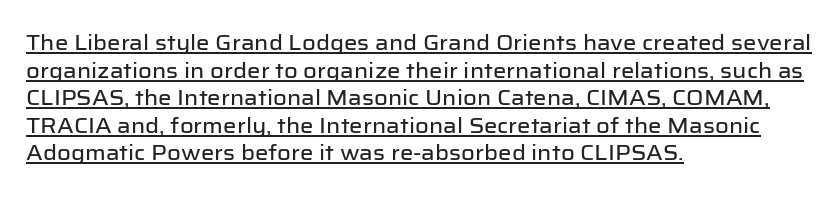
Descenders here cross a horizontal rule under the line. Is there any slant? The stems are plumb. The space between consecutive lines is moderate. Alignment: flush left. A typesetter would call this zero additional tracking.
